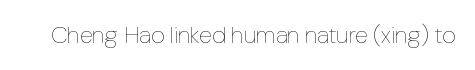
Q: Is the text bold? A: No.
Q: Is the text italic (slanted)? A: No, it is upright.
Q: Is the text underlined? A: No.
Q: Is the spacing between letters normal or unusually wide? A: Normal.
